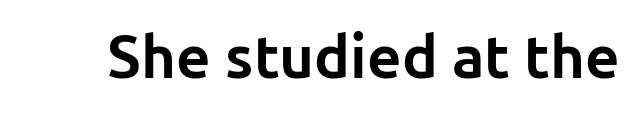
Does extra space separate the letters? No, they use regular spacing. Are there feet on the stems? There aren't — it's a sans. Here the designer chose a conventional face with non-uniform glyph widths. Letters rest on an invisible, unmarked baseline. The letters stand upright; this is a roman face.
